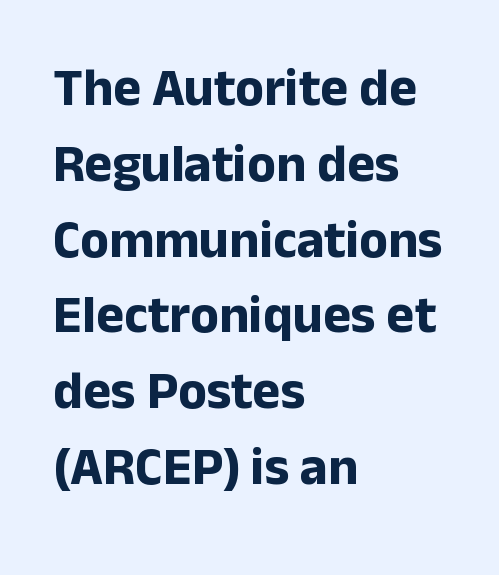
The letters advance in unequal steps, a hallmark of proportional type. Serifs: no, the terminals of the letterforms are clean. The letterforms sit shoulder to shoulder at normal distance. Bare-footed words on every line. A typesetter would call this leading conventional body-copy spacing. The setting favours the left margin, as ordinary paragraphs usually do.
